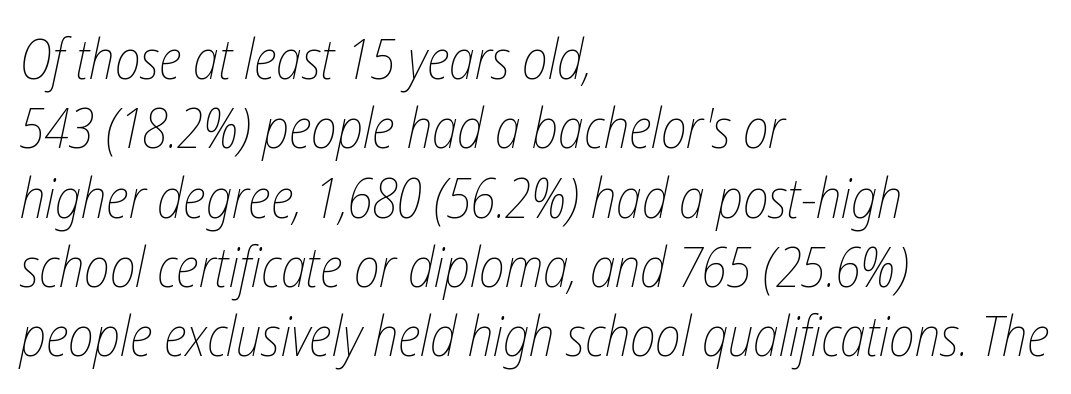
The image shows 55 px thin, condensed type, italic (leaning right); set left-aligned, normal line spacing (1.26x), normal letter spacing, not underlined; low stroke contrast and a medium x-height.
